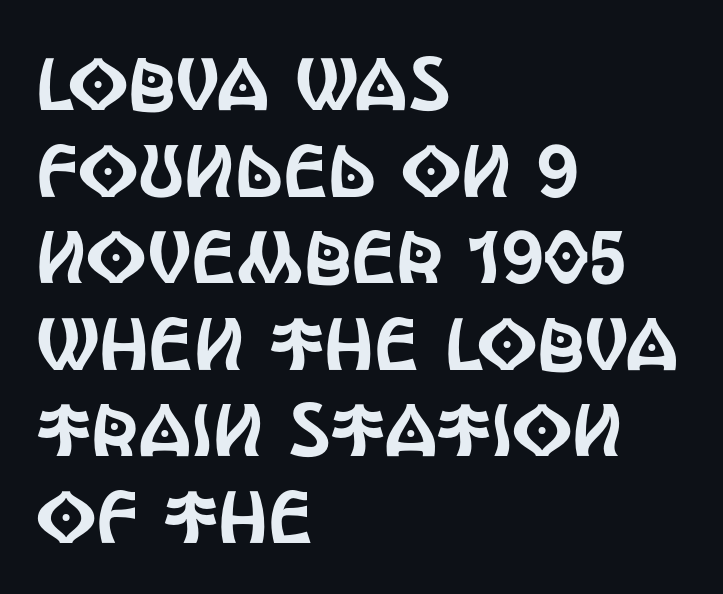
The image shows 74 px condensed sans-serif type, upright; set left-aligned, line spacing 1.17x, normal letter spacing, not underlined; a large x-height.
